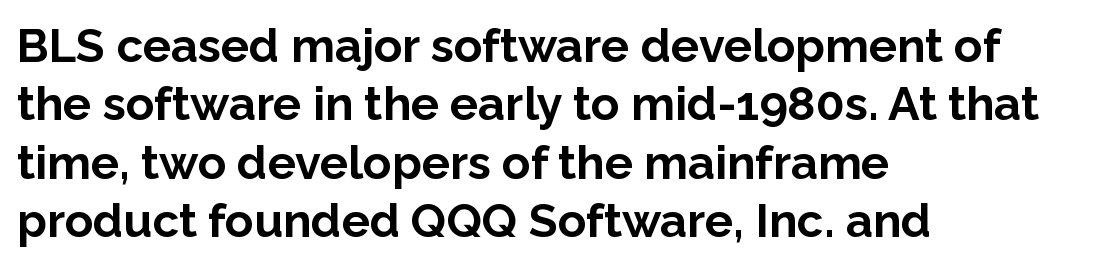
Q: Is the text bold? A: Yes.
Q: Is the text italic (slanted)? A: No, it is upright.
Q: Is the typeface a serif or a sans-serif typeface? A: Sans-serif.
Q: Is the text underlined? A: No.
Q: How is the paragraph aligned? A: Left-aligned.
Q: Is the spacing between letters normal or unusually wide? A: Normal.
Q: Width (condensed, normal, or wide)? A: Normal.
Q: Stroke contrast? A: Low.
Q: x-height? A: Medium.
Q: Monospaced? A: No.
